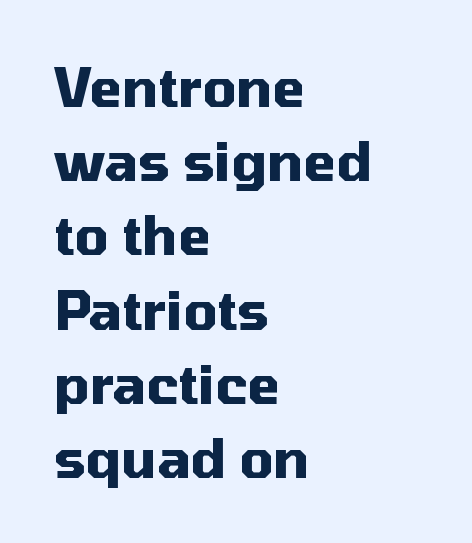
Students, this is bold: see how much ink each stroke carries. The axis of the letterforms is exactly vertical. Whoever set this chose a conventional vertical rhythm. Each word holds together tightly as a unit, with standard inter-letter gaps. No feet cap the strokes, marking this as sans-serif type. A bare baseline throughout the passage.
